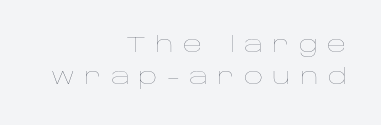
Vertical stems look standard width or narrower in stroke. Just letters on the line, the space beneath them empty. Each new line begins a customary step beneath the previous one. The paragraph shown leans on its right margin. Do the letters lean? They stand straight. Words appear elongated and porous because spacing is wide.
